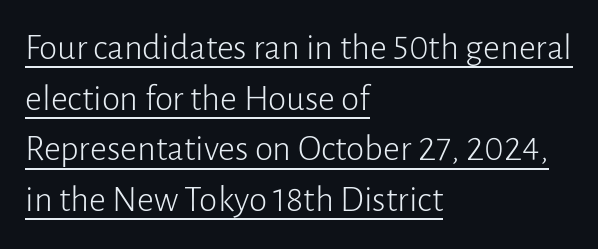
Q: Is the text bold? A: No.
Q: Is the text italic (slanted)? A: No, it is upright.
Q: Is the typeface a serif or a sans-serif typeface? A: Sans-serif.
Q: Is the text underlined? A: Yes.
Q: How is the paragraph aligned? A: Left-aligned.
Q: Is the spacing between letters normal or unusually wide? A: Normal.
Q: Is the spacing between lines tight, normal or loose? A: Normal.
Q: Width (condensed, normal, or wide)? A: Normal.
Q: Stroke contrast? A: Low.
Q: x-height? A: Medium.
Q: Monospaced? A: No.
